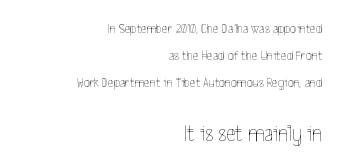
The image shows 23 px text type, upright; set right-aligned, loose line spacing (1.94x), normal letter spacing, not underlined; the second (bottom) block is 1.64x larger.
